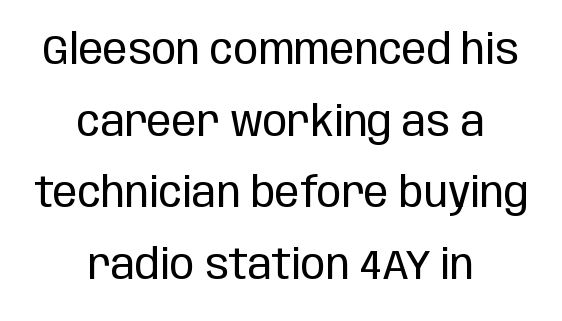
The image shows 41 px regular-weight, condensed sans-serif type, upright; set centered, line spacing 1.75x, normal letter spacing, not underlined; low stroke contrast and a large x-height.
